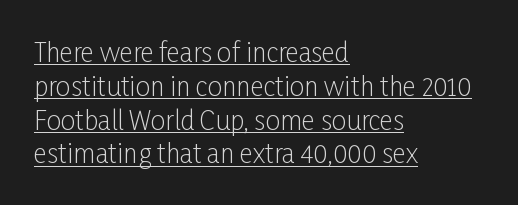
{"italic": "no", "bold": "no", "underline": "yes", "align": "left", "line_spacing": "normal", "line_spacing_ratio": 1.3, "letter_spacing": "normal", "letter_spacing_em": 0.0, "glyph_px": 26}
